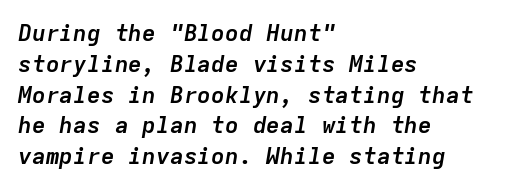
{"italic": "yes", "lean": "right", "slant_degrees": 9, "bold": "yes", "underline": "no", "align": "left", "line_spacing": "normal", "line_spacing_ratio": 1.34, "letter_spacing": "normal", "letter_spacing_em": 0.0, "glyph_px": 23}
